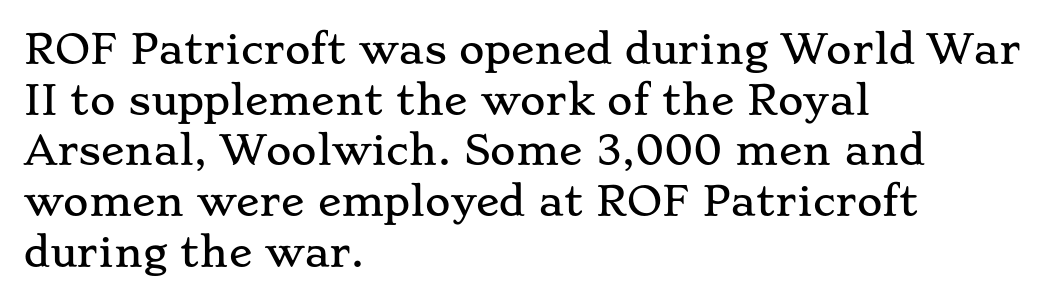
The image shows 39 px wide serif type, upright; set left-aligned, normal line spacing (1.3x), normal letter spacing, not underlined; low stroke contrast and a small x-height.
